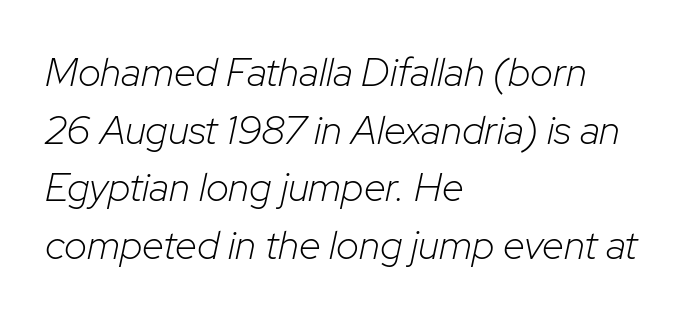
{"italic": "yes", "lean": "right", "slant_degrees": 12, "bold": "no", "weight": "light", "width": "normal", "stroke_contrast": "low", "x_height": "medium", "monospaced": "no", "underline": "no", "align": "left", "line_spacing": "normal", "line_spacing_ratio": 1.44, "letter_spacing": "normal", "letter_spacing_em": 0.0, "glyph_px": 40}
